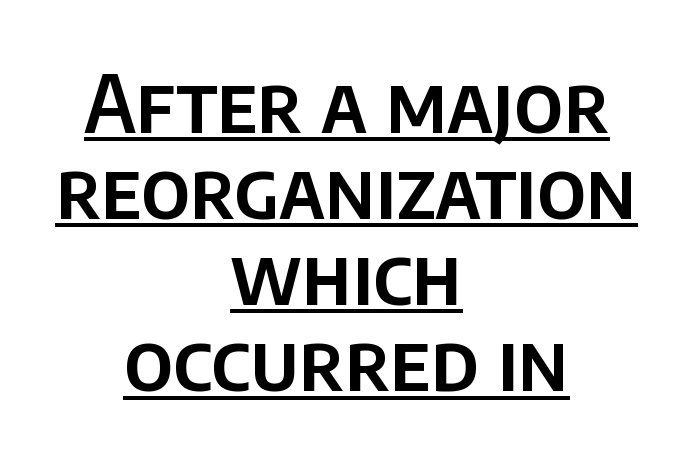
The image shows 79 px sans-serif type, upright; set centered, tight line spacing (1.09x), normal letter spacing, underlined; low stroke contrast and a large x-height.
